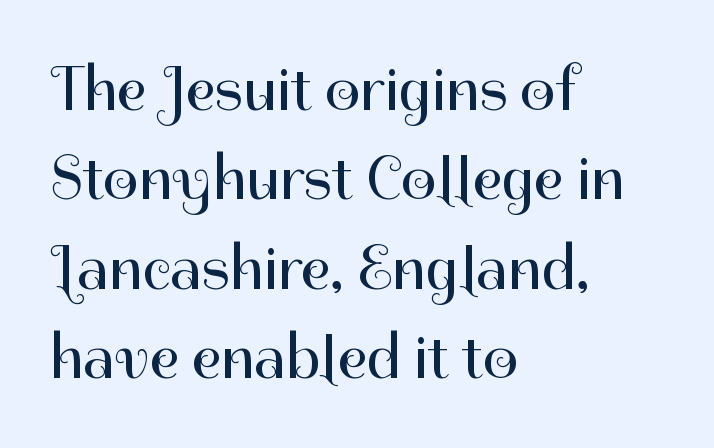
The image shows 63 px regular-weight sans-serif type, upright; set left-aligned, normal line spacing (1.42x), normal letter spacing, not underlined; high stroke contrast and a medium x-height.
